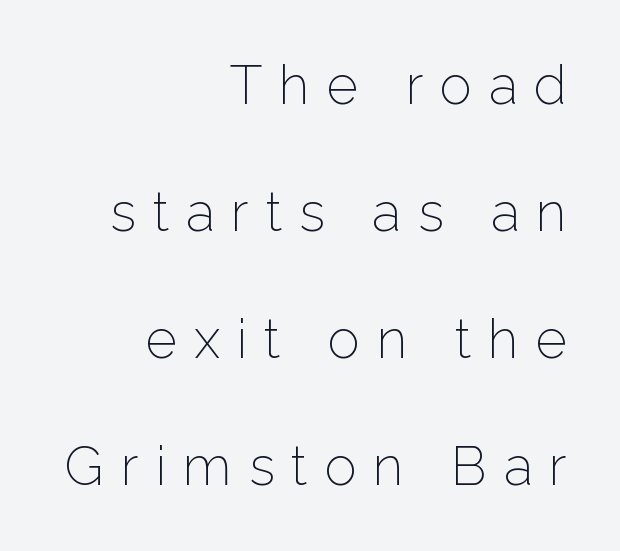
Stroke terminals: plain, sans-serif. Bare-footed words on every line. Interline gaps are noticeably wide in this sample. The typesetter chose a ragged-left arrangement here. This sample uses an upright cut, with every glyph sitting square on the baseline. Is this a fixed-width face? No — the glyphs have proportional, varying widths.
